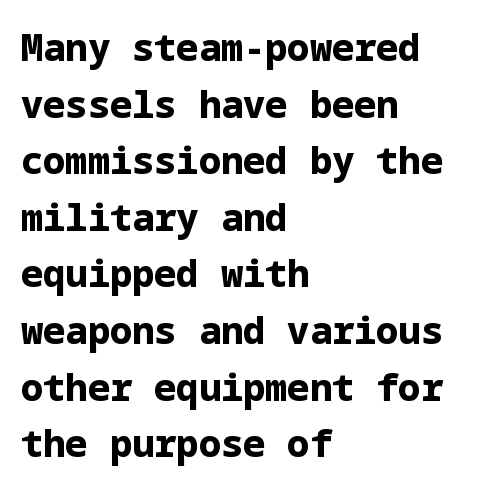
{"serif": "no", "italic": "no", "bold": "yes", "weight": "bold", "width": "normal", "stroke_contrast": "low", "x_height": "medium", "underline": "no", "align": "left", "line_spacing": "normal", "line_spacing_ratio": 1.53, "letter_spacing": "normal", "letter_spacing_em": 0.0, "glyph_px": 37}
